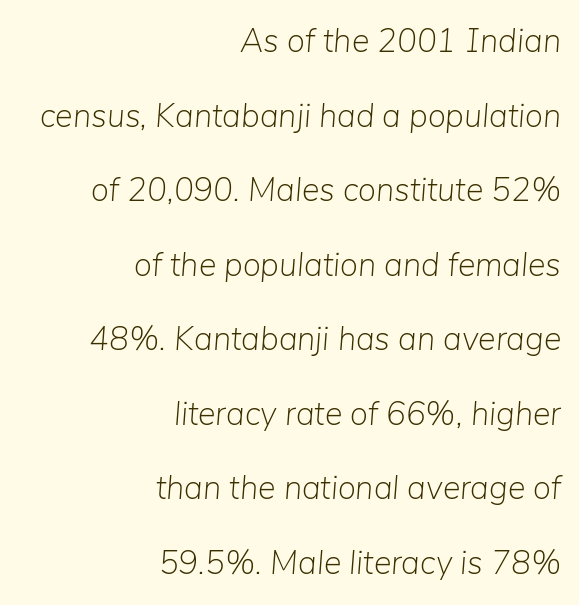
Q: Is the text bold? A: No.
Q: Is the text italic (slanted)? A: Yes, it leans right by about 5 degrees.
Q: Is the text underlined? A: No.
Q: How is the paragraph aligned? A: Right-aligned.
Q: Is the spacing between letters normal or unusually wide? A: Normal.
Q: Is the spacing between lines tight, normal or loose? A: Loose.
Q: Width (condensed, normal, or wide)? A: Normal.
Q: Stroke contrast? A: Low.
Q: x-height? A: Medium.
Q: Monospaced? A: No.
